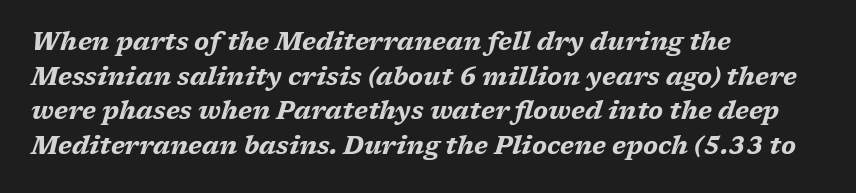
Q: Is the text bold? A: Yes.
Q: Is the text italic (slanted)? A: Yes, it leans right by about 17 degrees.
Q: Is the text underlined? A: No.
Q: How is the paragraph aligned? A: Left-aligned.
Q: Is the spacing between letters normal or unusually wide? A: Normal.
Q: Is the spacing between lines tight, normal or loose? A: Normal.
